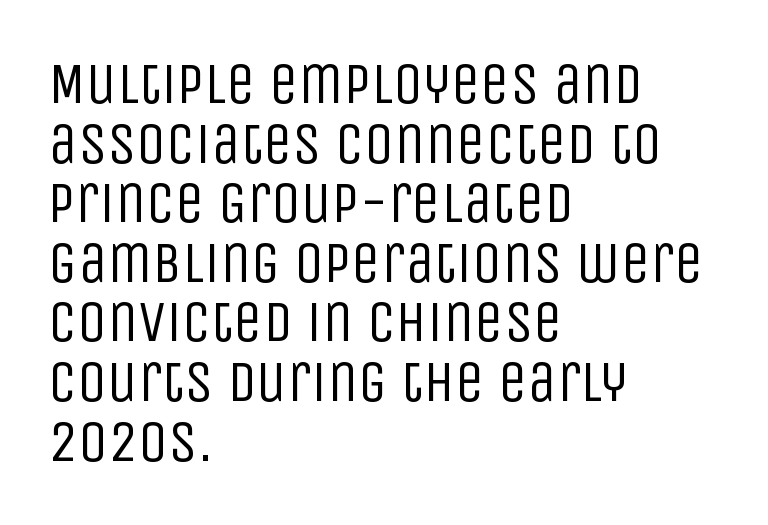
Q: Is the text bold? A: No.
Q: Is the text italic (slanted)? A: No, it is upright.
Q: Is the typeface a serif or a sans-serif typeface? A: Sans-serif.
Q: Is the text underlined? A: No.
Q: How is the paragraph aligned? A: Left-aligned.
Q: Is the spacing between letters normal or unusually wide? A: Normal.
Q: Is the spacing between lines tight, normal or loose? A: Tight.
Q: Width (condensed, normal, or wide)? A: Condensed.
Q: Stroke contrast? A: Low.
Q: x-height? A: Large.
Q: Monospaced? A: No.
